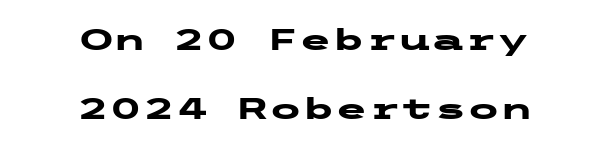
{"serif": "no", "italic": "no", "bold": "yes", "weight": "heavy", "width": "wide", "stroke_contrast": "low", "x_height": "medium", "underline": "no", "align": "center", "line_spacing": "loose", "line_spacing_ratio": 2.29, "letter_spacing": "normal", "letter_spacing_em": 0.0, "glyph_px": 30}
